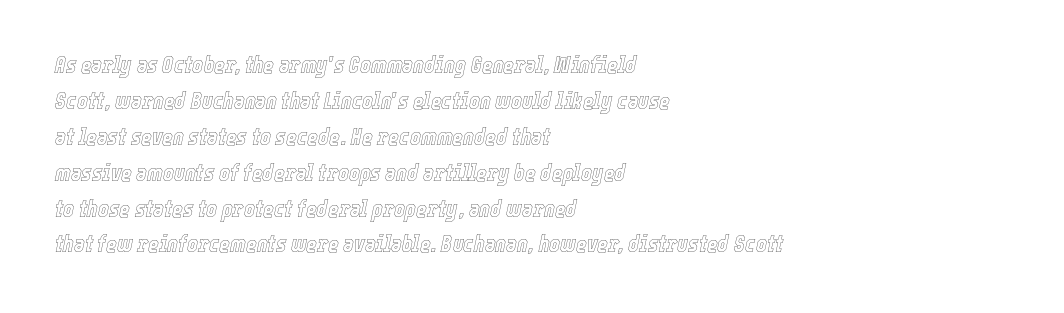
{"italic": "yes", "lean": "right", "slant_degrees": 12, "underline": "no", "align": "left", "line_spacing": "normal", "line_spacing_ratio": 1.56, "letter_spacing": "normal", "letter_spacing_em": 0.0, "glyph_px": 23}
